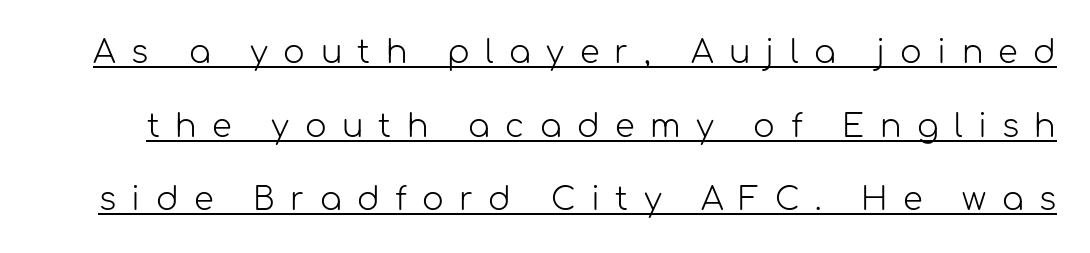
{"serif": "no", "italic": "no", "bold": "no", "weight": "light", "width": "normal", "stroke_contrast": "low", "x_height": "medium", "monospaced": "no", "underline": "yes", "line_spacing": "loose", "line_spacing_ratio": 2.3, "letter_spacing": "wide", "letter_spacing_em": 0.48, "glyph_px": 32}
